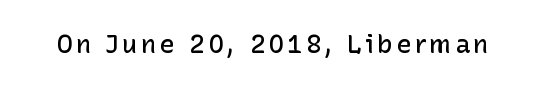
Glance below the letters and you will spot only blank space. In terms of weight, the rendering is demibold, just under bold. The font's upright variant was chosen for this text.
